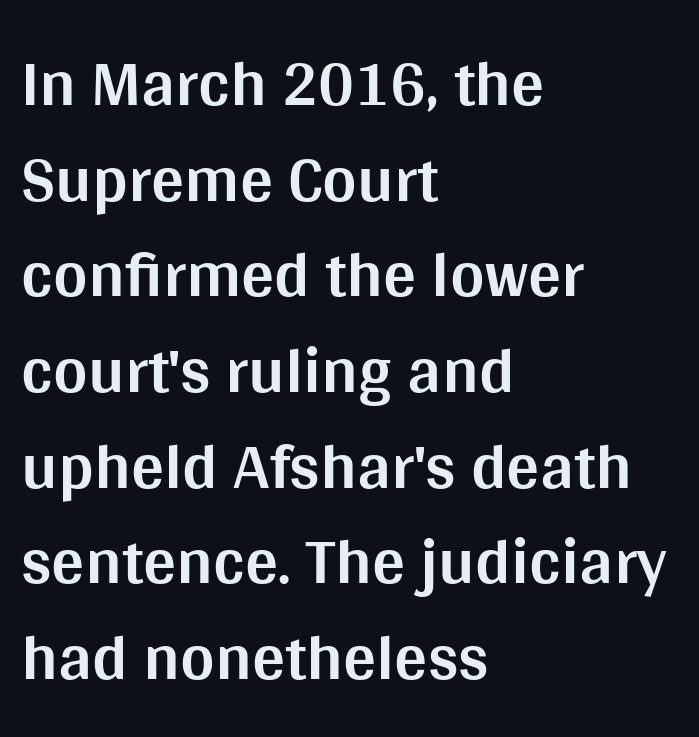
The rendering uses natural spacing where letterforms have individual widths. Any mark beneath the type? The region is blank. These lines stack with their left ends in a neat column. Heavy-handed strokes throughout: this text is bold. A typesetter would mark this as roman, not italic. This rendering leaves character spacing at its baseline value.
